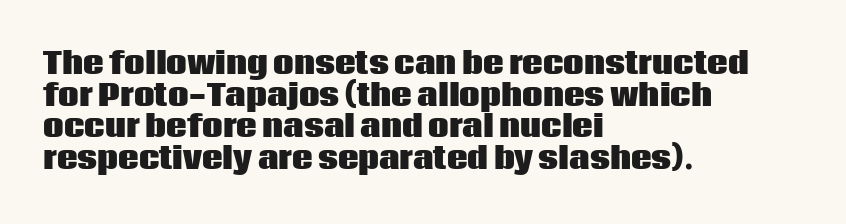
Underlining? Definitely not there. These lines huddle together more closely than default settings would place them. You could call the tracking neutral — neither tight nor loose. Typeset ragged right — the left edge is the straight one. The letters advance in unequal steps, a hallmark of proportional type.
